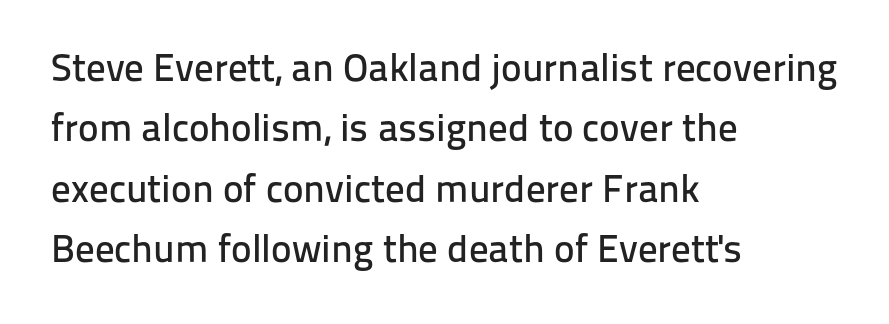
The image shows 39 px sans-serif type, upright; set left-aligned, normal line spacing (1.55x), normal letter spacing, not underlined; low stroke contrast and a medium x-height.
